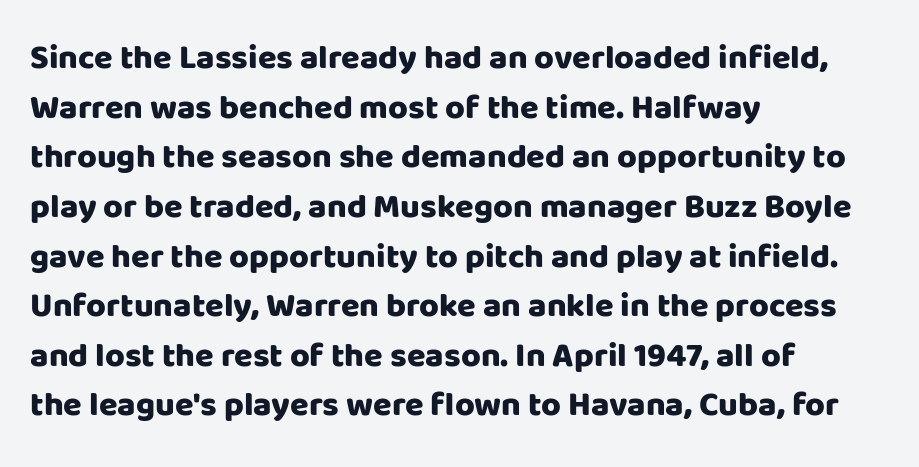
Q: Is the text bold? A: Yes.
Q: Is the text italic (slanted)? A: No, it is upright.
Q: Is the typeface a serif or a sans-serif typeface? A: Sans-serif.
Q: Is the text underlined? A: No.
Q: How is the paragraph aligned? A: Left-aligned.
Q: Is the spacing between letters normal or unusually wide? A: Normal.
Q: Is the spacing between lines tight, normal or loose? A: Normal.
Q: Width (condensed, normal, or wide)? A: Normal.
Q: Stroke contrast? A: Low.
Q: x-height? A: Large.
Q: Monospaced? A: No.
